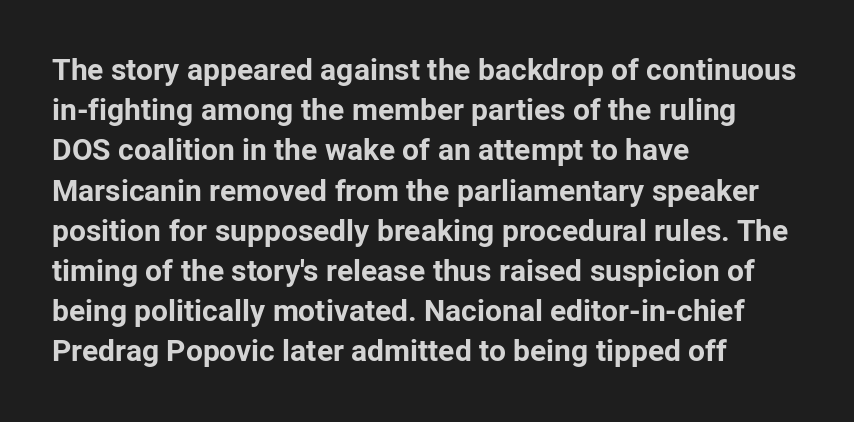
{"serif": "no", "italic": "no", "bold": "yes", "weight": "bold", "width": "normal", "stroke_contrast": "low", "x_height": "medium", "monospaced": "no", "underline": "no", "align": "left", "line_spacing": "normal", "line_spacing_ratio": 1.34, "letter_spacing": "normal", "letter_spacing_em": 0.0, "glyph_px": 30}
